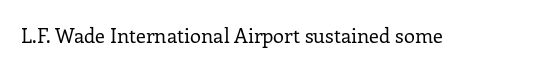
The image shows 20 px text type, upright; set normal letter spacing, not underlined.
